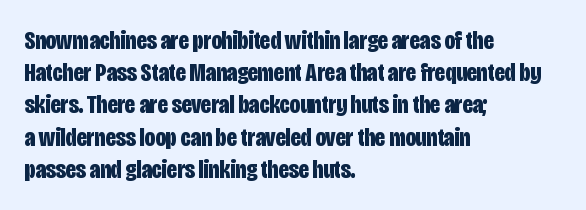
Descenders hang freely into open space. Rendered with straight, roman letterforms. The strokes are fattened all the way to bold. This rendering uses left alignment, leaving the right contour irregular.
